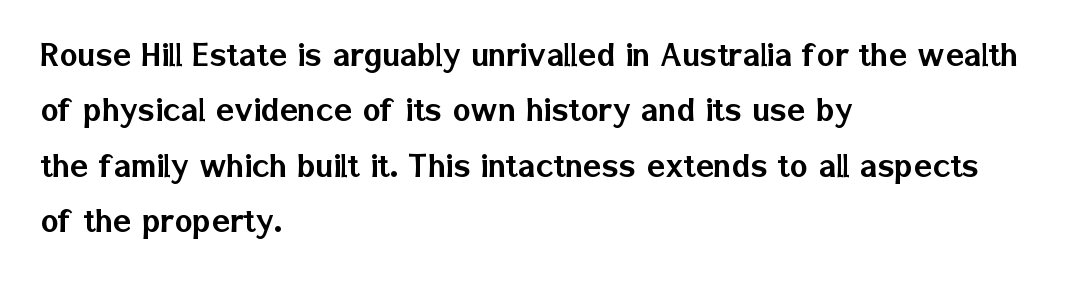
The space between consecutive lines is moderate. Classification — sans serif. The area under the type is left untouched. Compared with typical body copy, the letter spacing here is the same.
